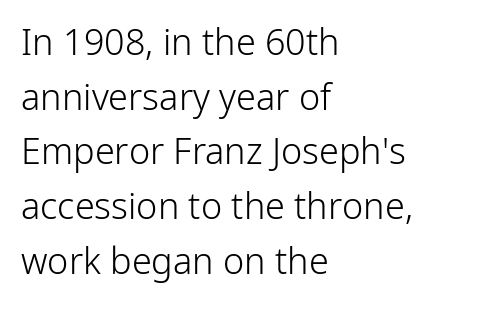
Q: Is the text bold? A: No.
Q: Is the text italic (slanted)? A: No, it is upright.
Q: Is the typeface a serif or a sans-serif typeface? A: Sans-serif.
Q: Is the text underlined? A: No.
Q: How is the paragraph aligned? A: Left-aligned.
Q: Is the spacing between letters normal or unusually wide? A: Normal.
Q: Is the spacing between lines tight, normal or loose? A: Normal.
Q: Width (condensed, normal, or wide)? A: Normal.
Q: Stroke contrast? A: Low.
Q: x-height? A: Medium.
Q: Monospaced? A: No.
